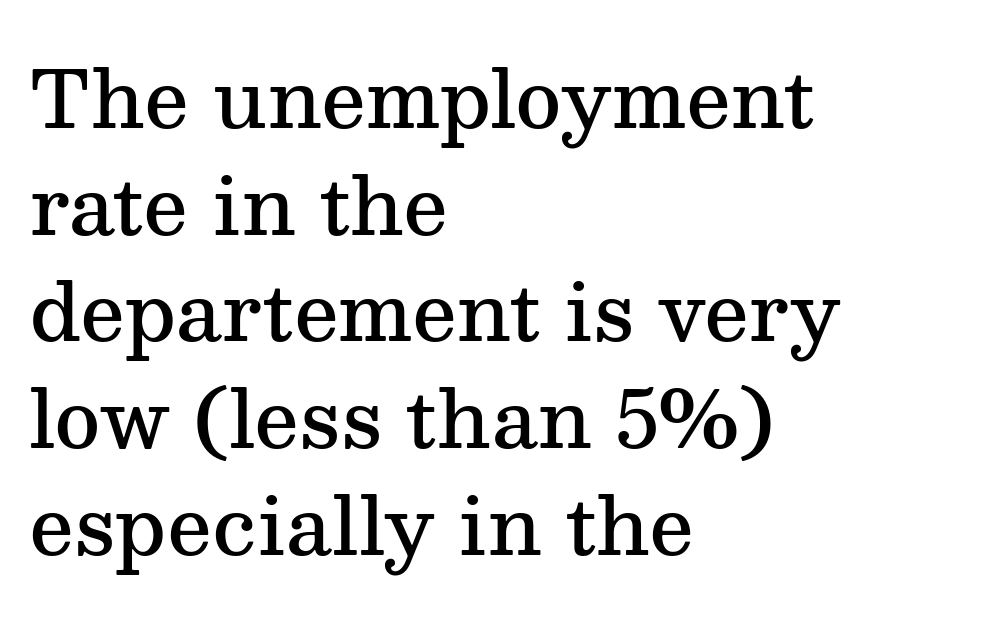
Q: Is the text bold? A: Semi-bold.
Q: Is the text italic (slanted)? A: No, it is upright.
Q: Is the typeface a serif or a sans-serif typeface? A: Serif.
Q: Is the text underlined? A: No.
Q: How is the paragraph aligned? A: Left-aligned.
Q: Is the spacing between letters normal or unusually wide? A: Normal.
Q: Is the spacing between lines tight, normal or loose? A: Normal.
Q: Width (condensed, normal, or wide)? A: Normal.
Q: Stroke contrast? A: Medium.
Q: x-height? A: Medium.
Q: Monospaced? A: No.
